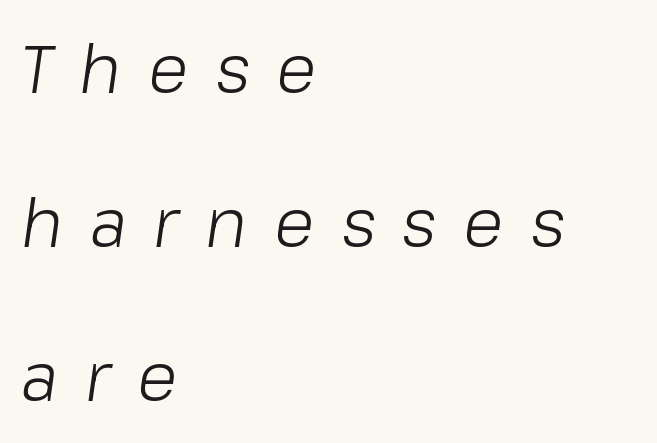
Q: Is the text bold? A: No.
Q: Is the text italic (slanted)? A: Yes, it leans right by about 8 degrees.
Q: Is the text underlined? A: No.
Q: How is the paragraph aligned? A: Left-aligned.
Q: Is the spacing between letters normal or unusually wide? A: Unusually wide.
Q: Is the spacing between lines tight, normal or loose? A: Loose.
Q: Width (condensed, normal, or wide)? A: Normal.
Q: Stroke contrast? A: Low.
Q: x-height? A: Medium.
Q: Monospaced? A: No.
